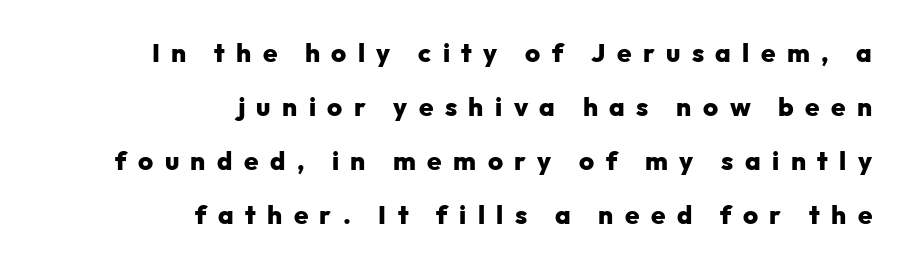
{"italic": "no", "bold": "yes", "underline": "no", "align": "right", "line_spacing": "loose", "line_spacing_ratio": 2.08, "letter_spacing": "wide", "letter_spacing_em": 0.44, "glyph_px": 26}
